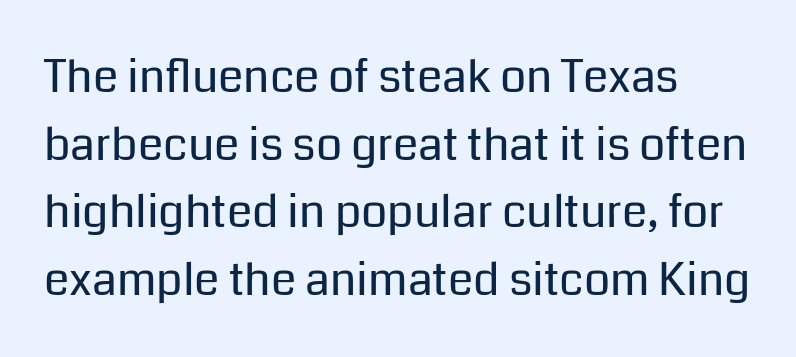
Q: Is the text bold? A: No.
Q: Is the text italic (slanted)? A: No, it is upright.
Q: Is the typeface a serif or a sans-serif typeface? A: Sans-serif.
Q: Is the text underlined? A: No.
Q: How is the paragraph aligned? A: Left-aligned.
Q: Is the spacing between letters normal or unusually wide? A: Normal.
Q: Is the spacing between lines tight, normal or loose? A: Normal.
Q: Width (condensed, normal, or wide)? A: Normal.
Q: Stroke contrast? A: Low.
Q: x-height? A: Medium.
Q: Monospaced? A: No.
